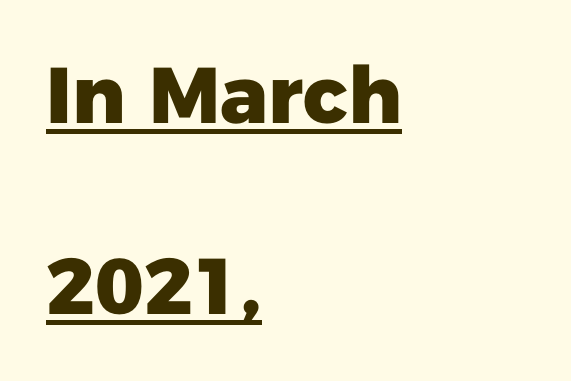
The image shows 79 px heavy sans-serif type, upright; set left-aligned, loose line spacing (2.42x), normal letter spacing, underlined; low stroke contrast and a medium x-height.
